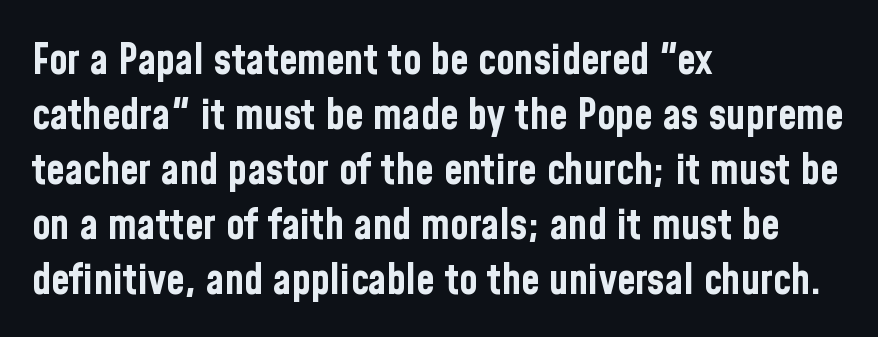
Q: Is the text bold? A: Yes.
Q: Is the text italic (slanted)? A: No, it is upright.
Q: Is the typeface a serif or a sans-serif typeface? A: Sans-serif.
Q: Is the text underlined? A: No.
Q: How is the paragraph aligned? A: Left-aligned.
Q: Is the spacing between letters normal or unusually wide? A: Normal.
Q: Is the spacing between lines tight, normal or loose? A: Normal.
Q: Width (condensed, normal, or wide)? A: Condensed.
Q: Stroke contrast? A: Low.
Q: x-height? A: Medium.
Q: Monospaced? A: No.
